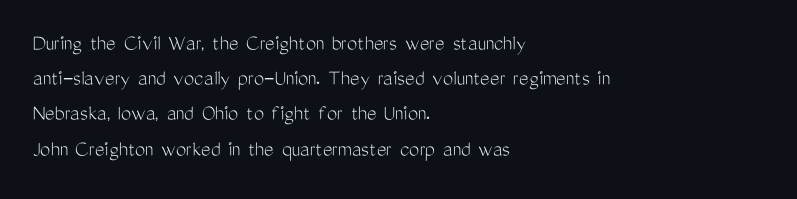
Q: Is the text bold? A: No.
Q: Is the text italic (slanted)? A: No, it is upright.
Q: Is the text underlined? A: No.
Q: How is the paragraph aligned? A: Left-aligned.
Q: Is the spacing between letters normal or unusually wide? A: Normal.
Q: Is the spacing between lines tight, normal or loose? A: Normal.
